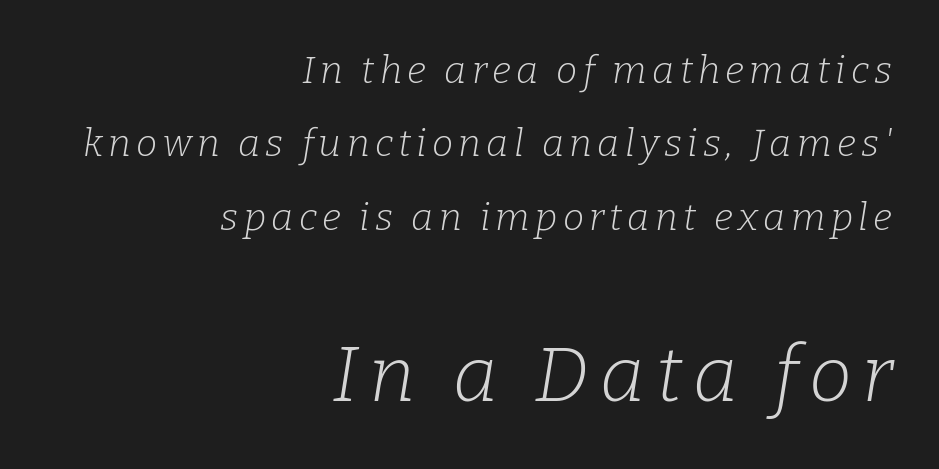
Q: Is the text bold? A: No.
Q: Is the text italic (slanted)? A: Yes, it leans right by about 9 degrees.
Q: Is the typeface a serif or a sans-serif typeface? A: Serif.
Q: Is the text underlined? A: No.
Q: How is the paragraph aligned? A: Right-aligned.
Q: Is the spacing between lines tight, normal or loose? A: Loose.
Q: Which block of text is set in a larger size, the first (top) or the second (bottom)? A: The second (bottom) one.
Q: Width (condensed, normal, or wide)? A: Normal.
Q: Stroke contrast? A: Low.
Q: x-height? A: Medium.
Q: Monospaced? A: No.
